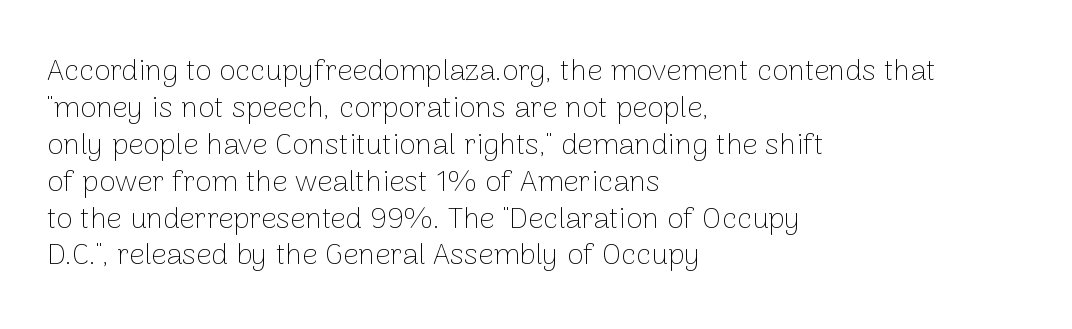
The string is rendered with underlining switched off. The rendering keeps characters at their native spacing. Horizontal alignment here is leftward, the default for most running prose. Each letter's strokes conclude bluntly, with no projecting serifs. Posture: straight, roman, zero tilt.
